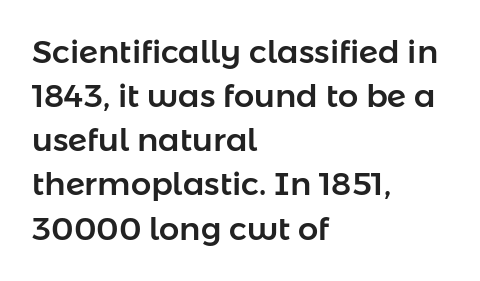
{"serif": "no", "italic": "no", "width": "normal", "stroke_contrast": "low", "x_height": "medium", "monospaced": "no", "underline": "no", "align": "left", "line_spacing": "normal", "line_spacing_ratio": 1.38, "letter_spacing": "normal", "letter_spacing_em": 0.0, "glyph_px": 32}
